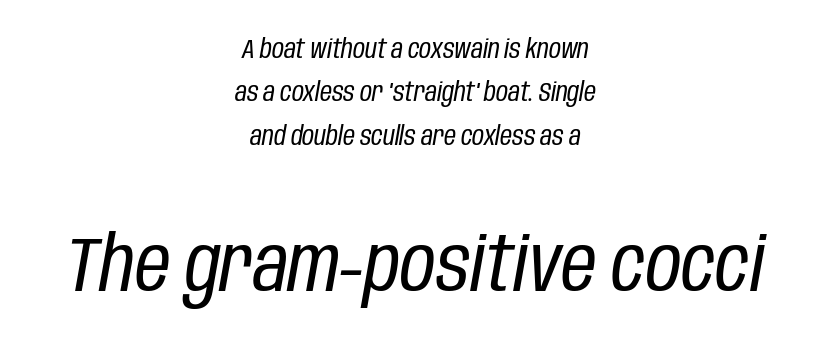
Q: Is the text bold? A: No.
Q: Is the text italic (slanted)? A: Yes, it leans right by about 10 degrees.
Q: Is the text underlined? A: No.
Q: How is the paragraph aligned? A: Centered.
Q: Is the spacing between letters normal or unusually wide? A: Normal.
Q: Is the spacing between lines tight, normal or loose? A: Normal.
Q: Which block of text is set in a larger size, the first (top) or the second (bottom)? A: The second (bottom) one.
Q: Width (condensed, normal, or wide)? A: Condensed.
Q: Stroke contrast? A: Low.
Q: x-height? A: Large.
Q: Monospaced? A: No.
